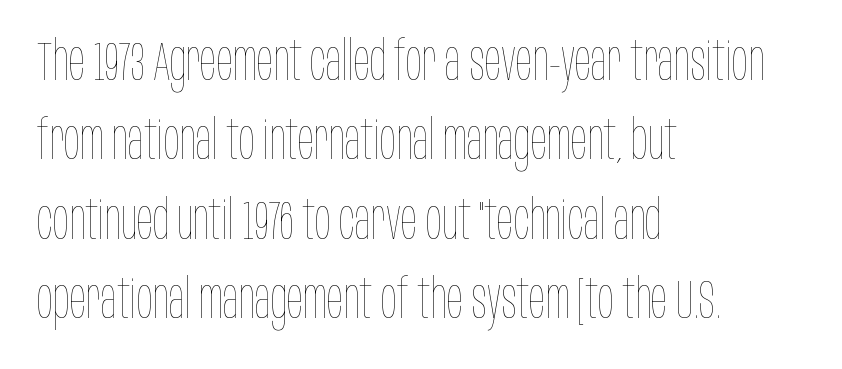
You could call the tracking neutral — neither tight nor loose. Left-aligned paragraph, ragged on the right. Leading matches the norm, producing a regular column. Letters have the restrained weight of plain body copy at most. A roman cut, with each character standing at attention.
